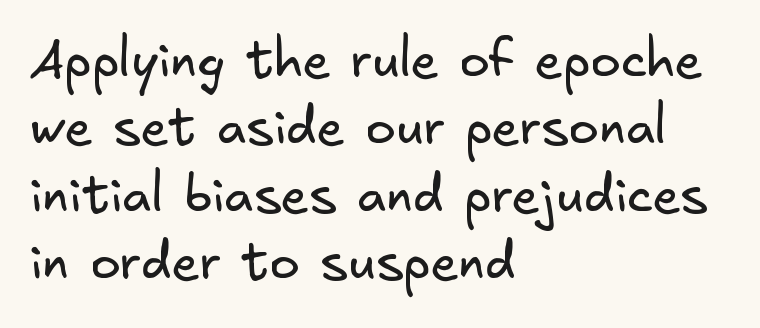
Q: Is the text bold? A: No.
Q: Is the typeface a serif or a sans-serif typeface? A: Sans-serif.
Q: Is the text underlined? A: No.
Q: How is the paragraph aligned? A: Left-aligned.
Q: Is the spacing between letters normal or unusually wide? A: Normal.
Q: Is the spacing between lines tight, normal or loose? A: Normal.
Q: Width (condensed, normal, or wide)? A: Normal.
Q: Stroke contrast? A: Low.
Q: x-height? A: Small.
